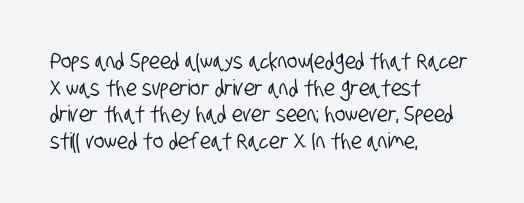
The image shows 22 px text type; set left-aligned, line spacing 1.21x, normal letter spacing, not underlined.
